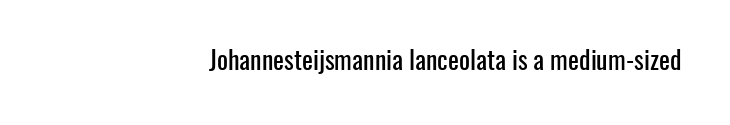
{"italic": "no", "underline": "no", "align": "right", "letter_spacing": "normal", "letter_spacing_em": 0.0, "glyph_px": 26}
